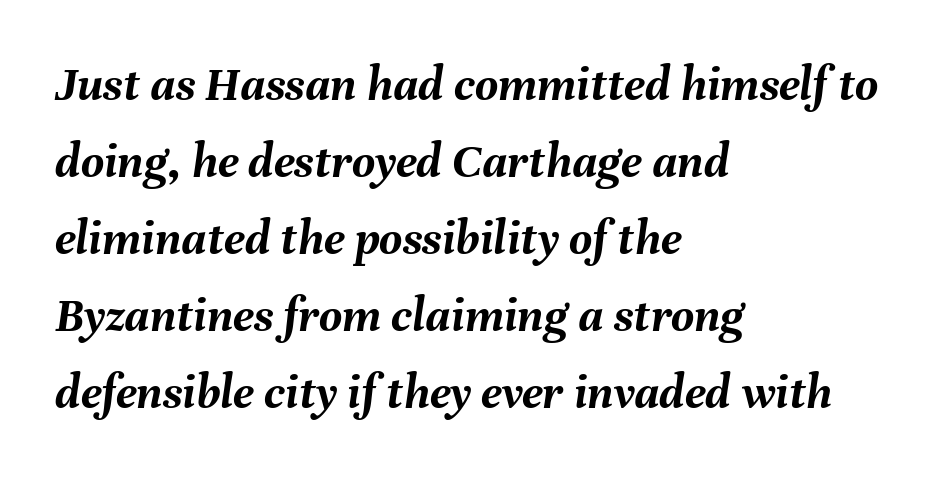
The rendering applies a slant to the glyphs. Compared with typical paragraphs, the rows here are spaced about the same. Caption: multi-line text, flush left, ragged right. Heavy-handed strokes throughout: this text is bold. Is this a fixed-width face? No — the glyphs have proportional, varying widths. The passage shown is not underscored anywhere.
